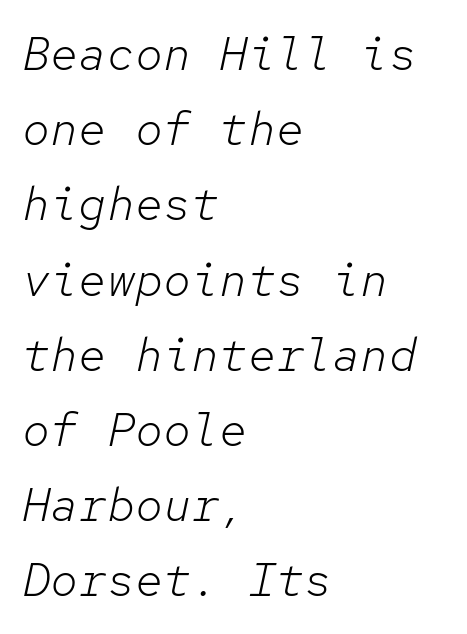
The image shows 47 px light type, italic (leaning right), monospaced; set left-aligned, normal line spacing (1.6x), normal letter spacing, not underlined; low stroke contrast and a medium x-height.
